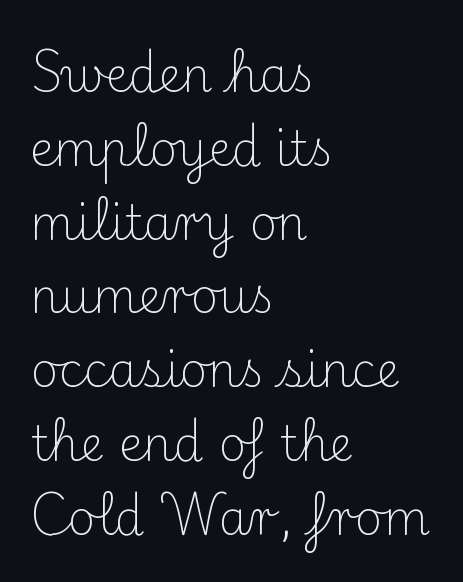
{"serif": "yes", "italic": "no", "bold": "no", "weight": "light", "width": "normal", "stroke_contrast": "medium", "x_height": "small", "monospaced": "no", "underline": "no", "align": "left", "line_spacing": "normal", "line_spacing_ratio": 1.57, "letter_spacing": "normal", "letter_spacing_em": 0.0, "glyph_px": 47}
